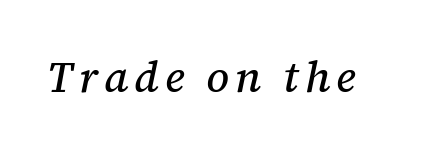
The specimen reads as italic at a glance. You could not count columns in this text — the font is proportionally spaced. The strip under each line holds only bare page. Stroke terminals: seriffed.
